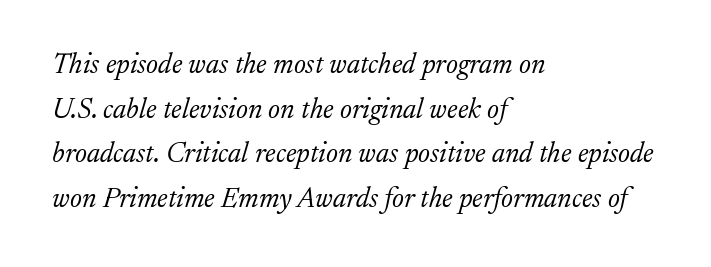
The image shows 28 px light serif type, italic (leaning right); set left-aligned, normal line spacing (1.59x), normal letter spacing, not underlined; low stroke contrast and a medium x-height.
